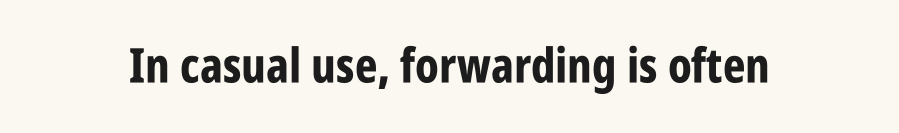
{"serif": "no", "italic": "no", "bold": "yes", "weight": "bold", "width": "condensed", "stroke_contrast": "low", "x_height": "large", "monospaced": "no", "underline": "no", "letter_spacing": "normal", "letter_spacing_em": 0.0, "glyph_px": 48}
